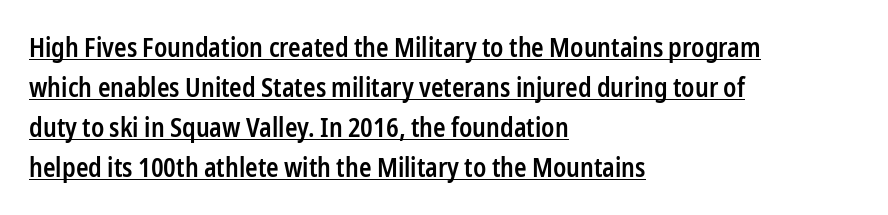
The image shows 26 px text type, upright; set left-aligned, normal line spacing (1.54x), normal letter spacing, underlined.
